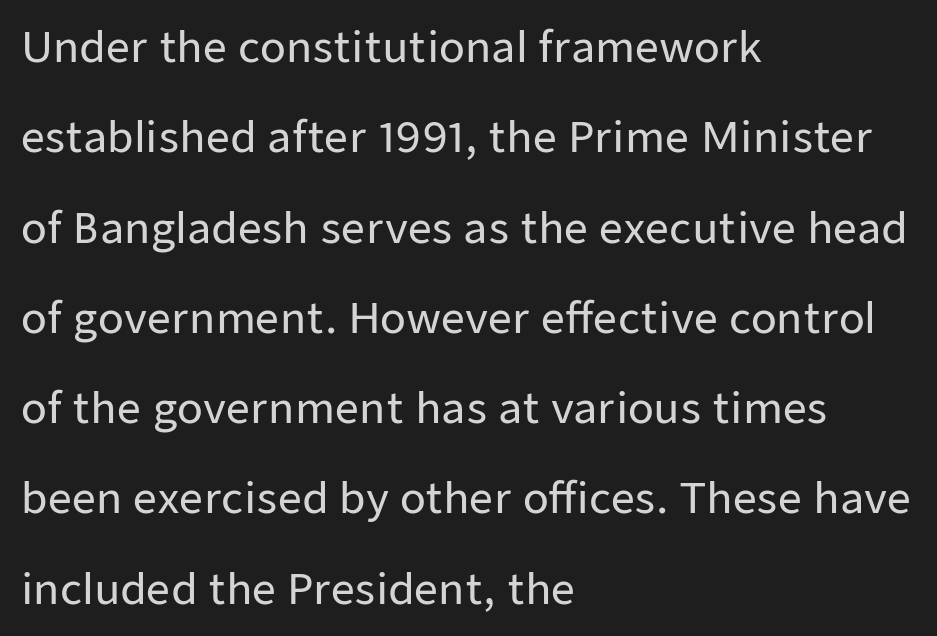
{"serif": "no", "italic": "no", "width": "normal", "stroke_contrast": "low", "x_height": "medium", "monospaced": "no", "underline": "no", "align": "left", "line_spacing": "loose", "line_spacing_ratio": 2.15, "letter_spacing": "normal", "letter_spacing_em": 0.0, "glyph_px": 42}
